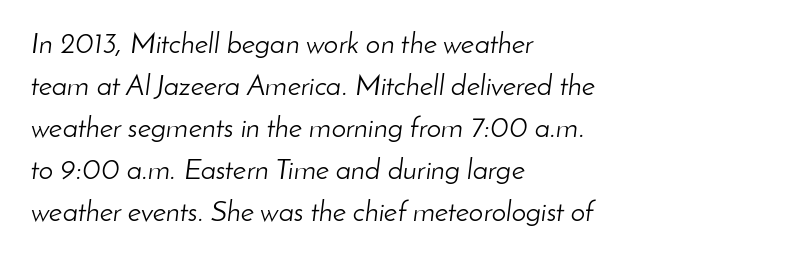
Just letters on the line, the space beneath them empty. Is the type slanted? Yes — the strokes lean at a clear angle. Think of a printed novel: that variable character pitch is what you see here. Compared with a centered layout, this one pins lines to the left instead. Stroke thickness stays within the range of a standard reading face or lighter.
